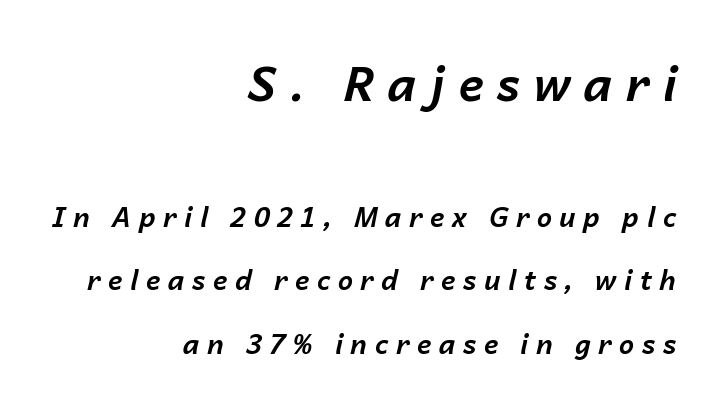
The image shows 47 px bold type, italic (leaning right); set right-aligned, loose line spacing (2.35x), unusually wide letter spacing (+0.28 em), not underlined; the first (top) block is 1.74x larger; low stroke contrast and a medium x-height.
